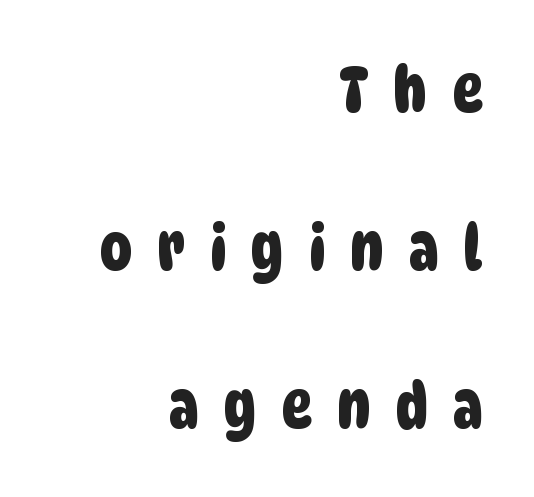
Compared with typical body copy, the letter spacing here is much looser. Lines of text with bare space underneath. These lines are rendered in a variable-pitch font. This sample trades compactness for vertical openness between lines. Each letter's strokes conclude bluntly, with no projecting serifs. Each line ends at the same right margin while the left side varies.
